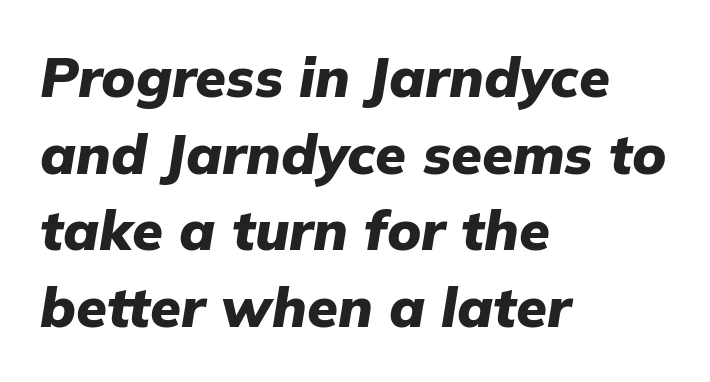
The image shows 56 px heavy type, italic (leaning right); set left-aligned, normal line spacing (1.37x), normal letter spacing, not underlined; low stroke contrast and a medium x-height.
